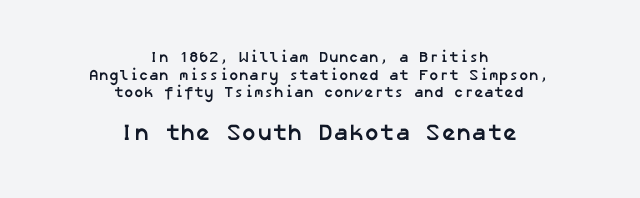
{"bold": "yes", "underline": "no", "align": "center", "line_spacing_ratio": 1.17, "letter_spacing": "normal", "letter_spacing_em": 0.0, "larger_block": "second", "size_ratio": 1.53, "glyph_px": 23}
